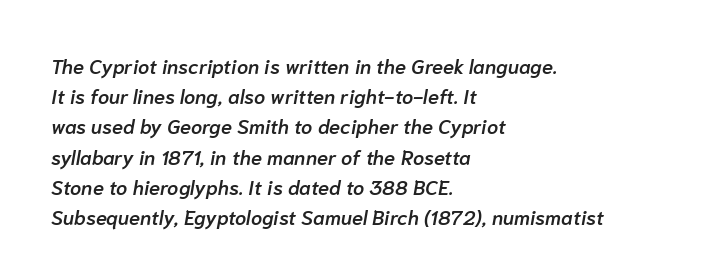
Q: Is the text bold? A: Semi-bold.
Q: Is the text italic (slanted)? A: Yes, it leans right by about 10 degrees.
Q: Is the text underlined? A: No.
Q: How is the paragraph aligned? A: Left-aligned.
Q: Is the spacing between letters normal or unusually wide? A: Normal.
Q: Is the spacing between lines tight, normal or loose? A: Normal.
